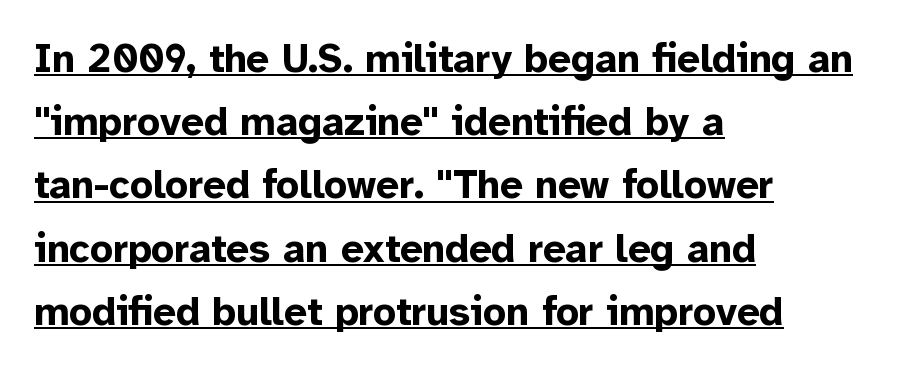
The image shows 40 px bold sans-serif type, upright; set left-aligned, normal line spacing (1.58x), normal letter spacing, underlined; low stroke contrast and a medium x-height.
